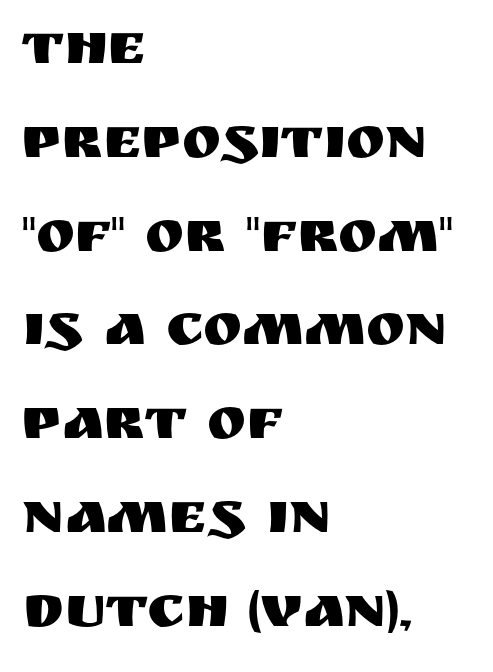
Beneath every word, the page is bare. Short note: letters normally spaced. Character widths vary here, with narrow letters taking less room than wide ones. The letters stand straight up with perfectly vertical stems.
